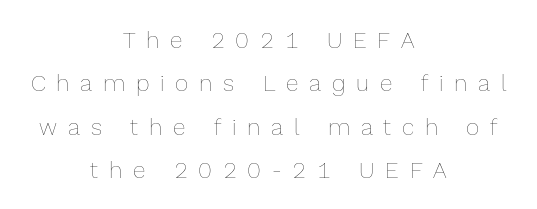
{"italic": "no", "bold": "no", "underline": "no", "align": "center", "line_spacing_ratio": 1.89, "letter_spacing": "wide", "letter_spacing_em": 0.47, "glyph_px": 23}
